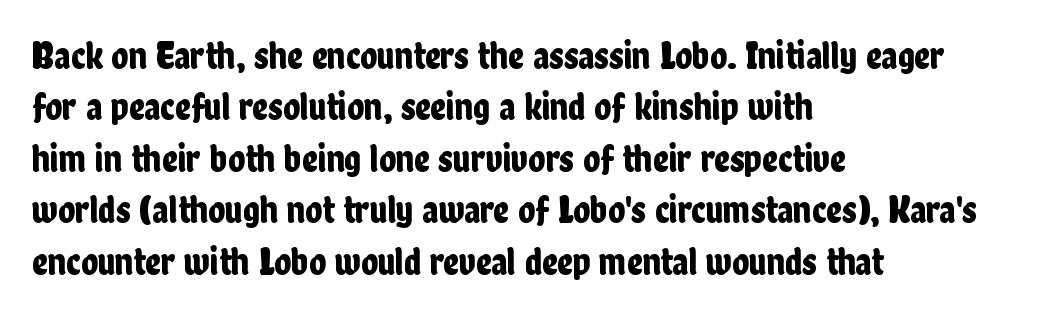
Q: Is the text italic (slanted)? A: No, it is upright.
Q: Is the typeface a serif or a sans-serif typeface? A: Sans-serif.
Q: Is the text underlined? A: No.
Q: How is the paragraph aligned? A: Left-aligned.
Q: Is the spacing between letters normal or unusually wide? A: Normal.
Q: Is the spacing between lines tight, normal or loose? A: Normal.
Q: Width (condensed, normal, or wide)? A: Condensed.
Q: Stroke contrast? A: Low.
Q: x-height? A: Medium.
Q: Monospaced? A: No.
